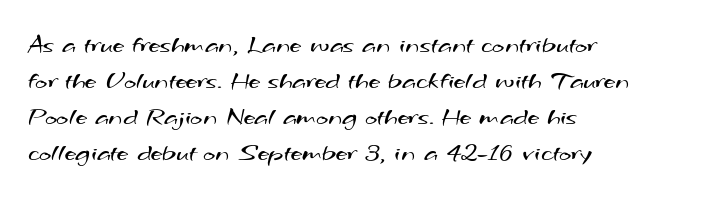
{"bold": "no", "underline": "no", "align": "left", "line_spacing": "normal", "line_spacing_ratio": 1.39, "letter_spacing": "normal", "letter_spacing_em": 0.0, "glyph_px": 26}
